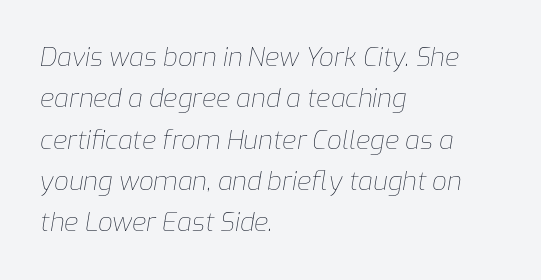
{"italic": "yes", "lean": "right", "slant_degrees": 9, "bold": "no", "underline": "no", "align": "left", "line_spacing": "normal", "line_spacing_ratio": 1.59, "letter_spacing": "normal", "letter_spacing_em": 0.0, "glyph_px": 26}
